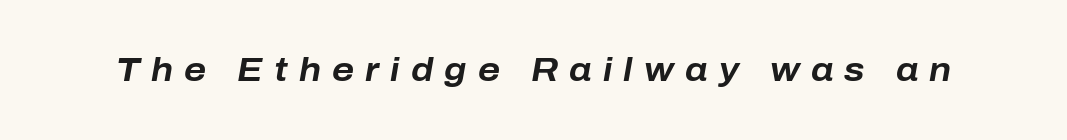
Compared with typical body copy, the letter spacing here is much looser. On the weight axis this lands at bold, roughly 700. Designer's note — italics engaged. The letters advance in unequal steps, a hallmark of proportional type. Anything drawn beneath the words? Only blank space.
